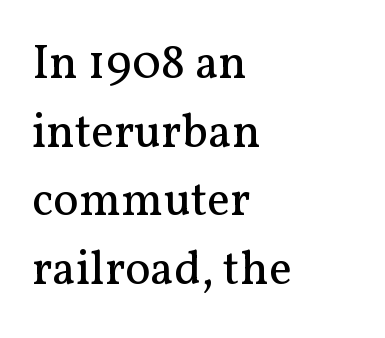
Q: Is the text bold? A: No.
Q: Is the text italic (slanted)? A: No, it is upright.
Q: Is the typeface a serif or a sans-serif typeface? A: Serif.
Q: Is the text underlined? A: No.
Q: How is the paragraph aligned? A: Left-aligned.
Q: Is the spacing between letters normal or unusually wide? A: Normal.
Q: Is the spacing between lines tight, normal or loose? A: Normal.
Q: Width (condensed, normal, or wide)? A: Normal.
Q: Stroke contrast? A: Medium.
Q: x-height? A: Medium.
Q: Monospaced? A: No.
